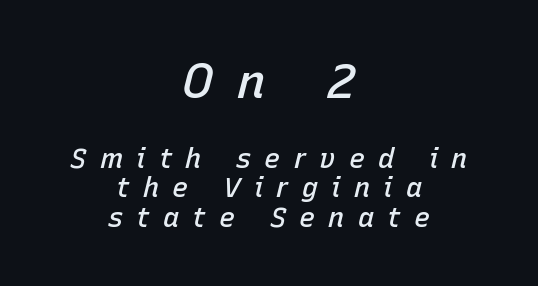
Q: Is the text bold? A: Semi-bold.
Q: Is the text italic (slanted)? A: Yes, it leans right by about 15 degrees.
Q: Is the text underlined? A: No.
Q: How is the paragraph aligned? A: Centered.
Q: Is the spacing between letters normal or unusually wide? A: Unusually wide.
Q: Is the spacing between lines tight, normal or loose? A: Tight.
Q: Which block of text is set in a larger size, the first (top) or the second (bottom)? A: The first (top) one.
Q: Width (condensed, normal, or wide)? A: Normal.
Q: Stroke contrast? A: Low.
Q: x-height? A: Medium.
Q: Monospaced? A: No.
